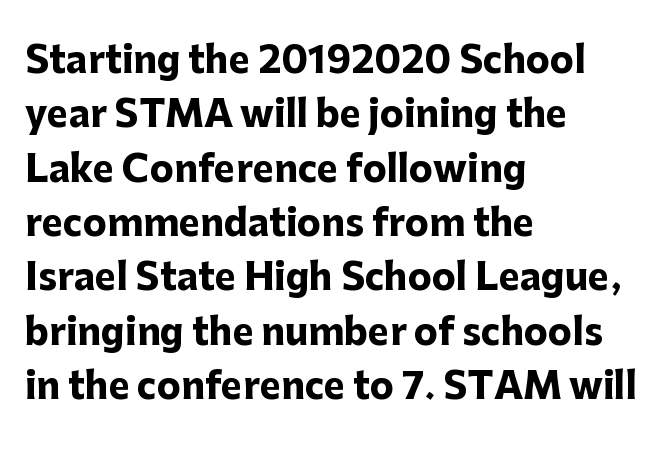
{"serif": "no", "italic": "no", "bold": "yes", "weight": "heavy", "width": "normal", "stroke_contrast": "low", "x_height": "medium", "monospaced": "no", "underline": "no", "align": "left", "line_spacing": "normal", "line_spacing_ratio": 1.51, "letter_spacing": "normal", "letter_spacing_em": 0.0, "glyph_px": 36}
